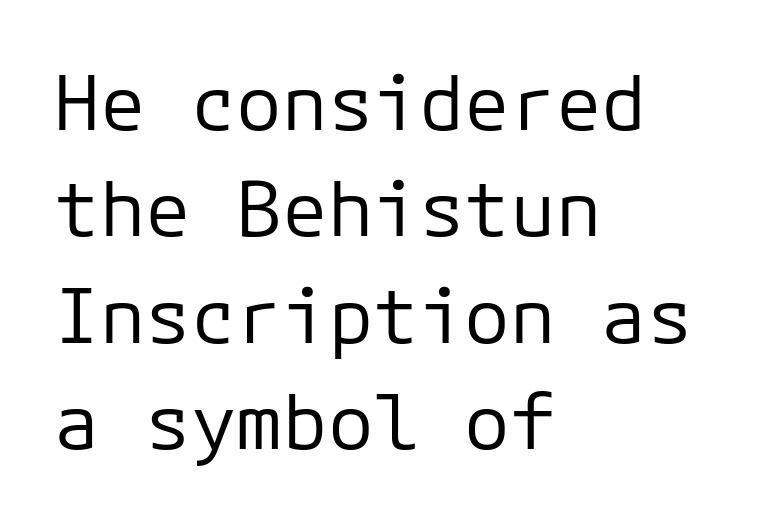
{"serif": "no", "italic": "no", "bold": "no", "weight": "regular", "width": "normal", "stroke_contrast": "low", "x_height": "medium", "underline": "no", "align": "left", "line_spacing": "normal", "line_spacing_ratio": 1.4, "letter_spacing": "normal", "letter_spacing_em": 0.0, "glyph_px": 76}
